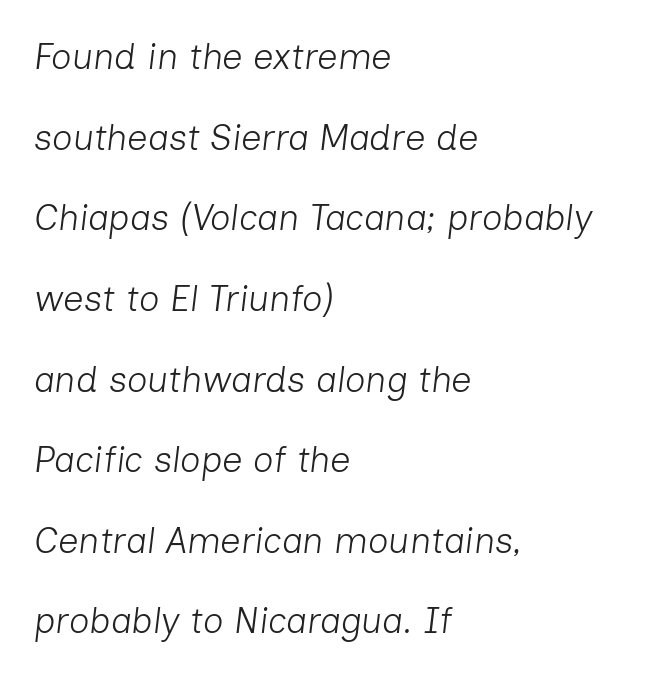
{"italic": "yes", "lean": "right", "slant_degrees": 7, "bold": "no", "weight": "light", "width": "normal", "stroke_contrast": "low", "x_height": "medium", "monospaced": "no", "underline": "no", "align": "left", "line_spacing": "loose", "line_spacing_ratio": 2.24, "letter_spacing": "normal", "letter_spacing_em": 0.0, "glyph_px": 36}
